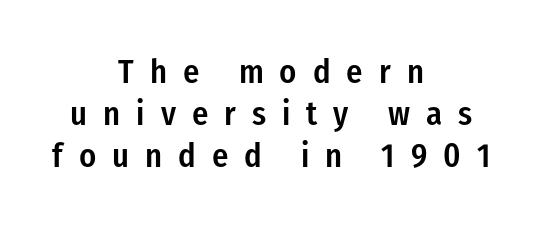
Letters rest on an invisible, unmarked baseline. Examine the stroke ends and you'll find no serifs. The letters are spread apart with noticeably loose tracking. The rag falls on both sides of this text block equally. These lines are rendered in a variable-pitch font. Typographic density is moderately raised because the face is semibold.
